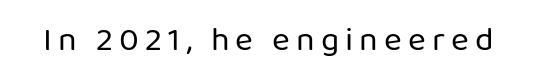
The image shows 34 px regular-weight sans-serif type, upright; set not underlined; low stroke contrast and a medium x-height.
